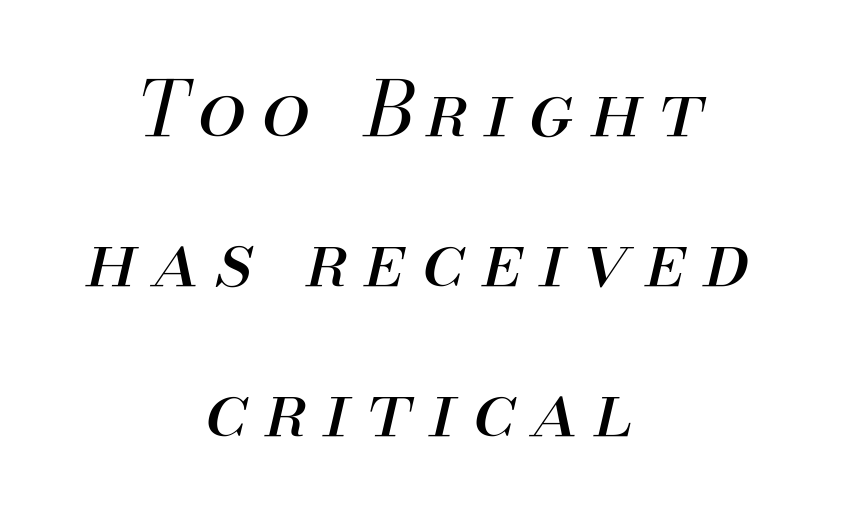
Q: Is the text bold? A: No.
Q: Is the text italic (slanted)? A: Yes, it leans right by about 13 degrees.
Q: Is the text underlined? A: No.
Q: How is the paragraph aligned? A: Centered.
Q: Is the spacing between letters normal or unusually wide? A: Unusually wide.
Q: Is the spacing between lines tight, normal or loose? A: Loose.
Q: Width (condensed, normal, or wide)? A: Normal.
Q: Stroke contrast? A: Medium.
Q: x-height? A: Small.
Q: Monospaced? A: No.
